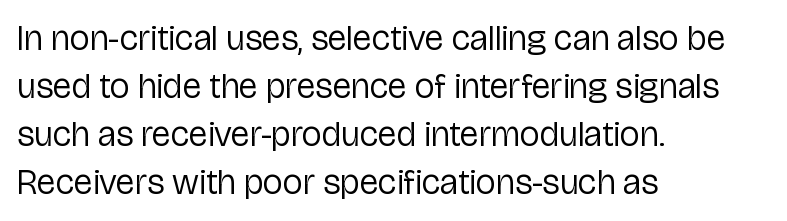
Q: Is the text bold? A: No.
Q: Is the text italic (slanted)? A: No, it is upright.
Q: Is the typeface a serif or a sans-serif typeface? A: Sans-serif.
Q: Is the text underlined? A: No.
Q: How is the paragraph aligned? A: Left-aligned.
Q: Is the spacing between letters normal or unusually wide? A: Normal.
Q: Is the spacing between lines tight, normal or loose? A: Normal.
Q: Width (condensed, normal, or wide)? A: Normal.
Q: Stroke contrast? A: Low.
Q: x-height? A: Medium.
Q: Monospaced? A: No.
